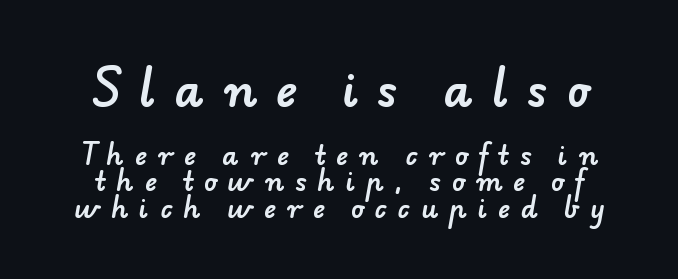
The image shows 45 px sans-serif type; set tight line spacing (1.02x), unusually wide letter spacing (+0.42 em), not underlined; the first (top) block is 1.73x larger; low stroke contrast and a small x-height.
